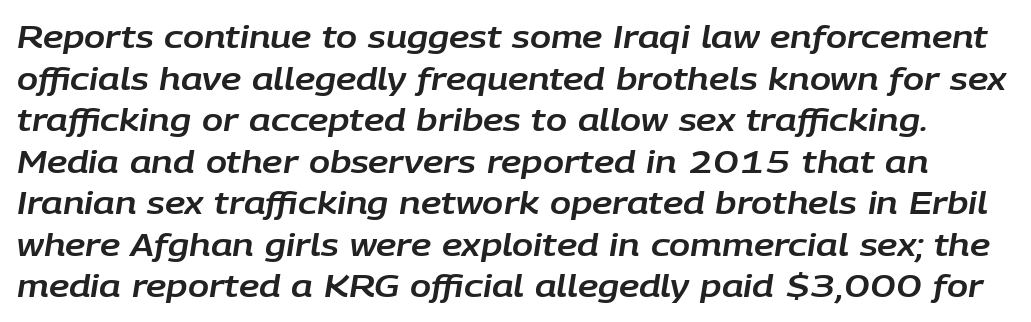
Plain, unruled lines of type. Does the lettering tilt? It does — this is italic. Proportional: the letters do not fall into vertical columns. These lines keep a tight, regular rhythm from letter to letter.
